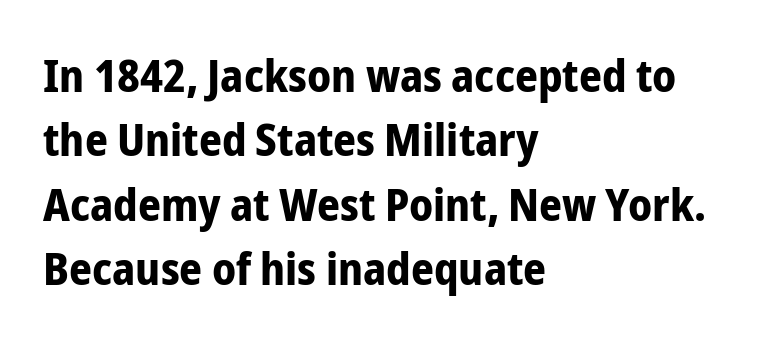
Q: Is the text bold? A: Yes.
Q: Is the text italic (slanted)? A: No, it is upright.
Q: Is the typeface a serif or a sans-serif typeface? A: Sans-serif.
Q: Is the text underlined? A: No.
Q: How is the paragraph aligned? A: Left-aligned.
Q: Is the spacing between letters normal or unusually wide? A: Normal.
Q: Is the spacing between lines tight, normal or loose? A: Normal.
Q: Width (condensed, normal, or wide)? A: Condensed.
Q: Stroke contrast? A: Low.
Q: x-height? A: Medium.
Q: Monospaced? A: No.
